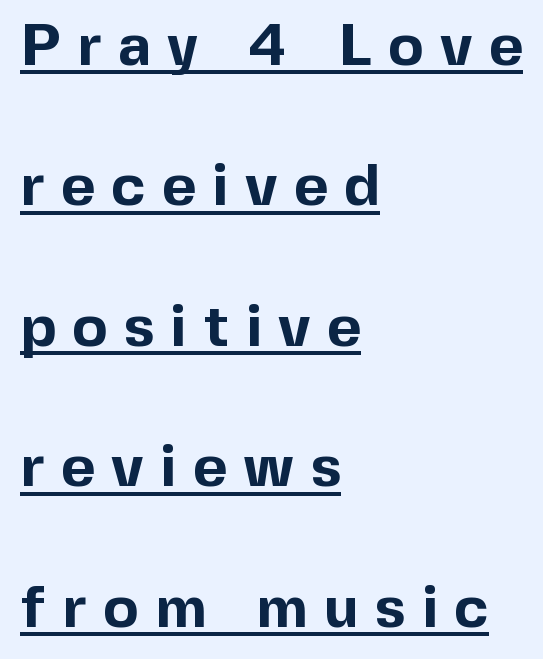
{"serif": "no", "italic": "no", "bold": "yes", "weight": "bold", "width": "normal", "x_height": "medium", "monospaced": "no", "underline": "yes", "align": "left", "line_spacing": "loose", "line_spacing_ratio": 2.38, "letter_spacing": "wide", "letter_spacing_em": 0.28, "glyph_px": 59}
